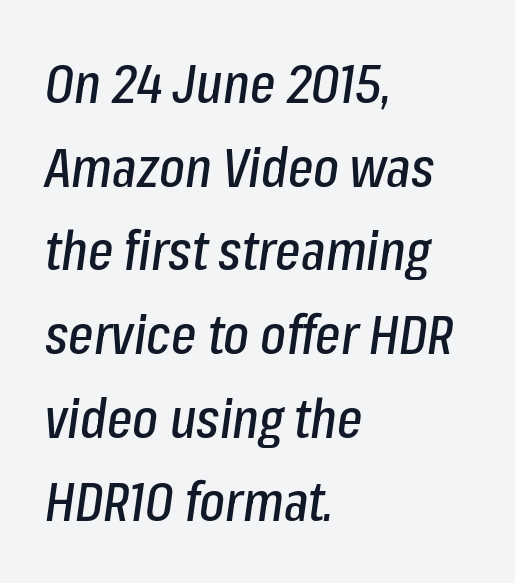
{"italic": "yes", "lean": "right", "slant_degrees": 8, "width": "condensed", "stroke_contrast": "low", "x_height": "medium", "monospaced": "no", "underline": "no", "align": "left", "line_spacing": "normal", "line_spacing_ratio": 1.55, "letter_spacing": "normal", "letter_spacing_em": 0.0, "glyph_px": 54}
